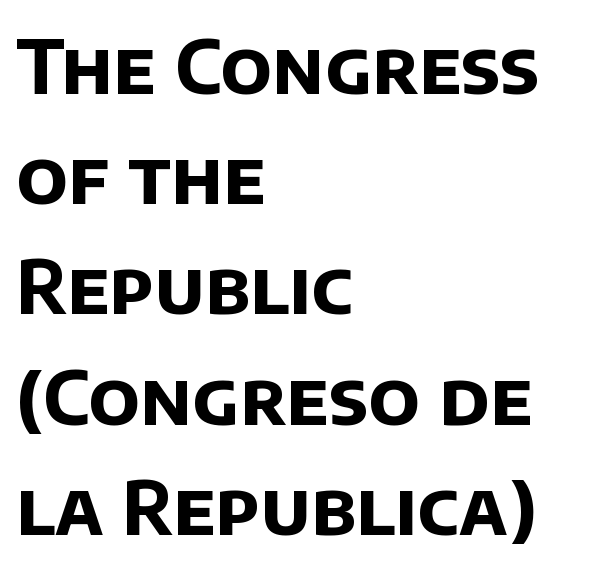
Vertically, the passage feels balanced, rows spaced as you'd expect. The ragged edge is on the right, which tells us the setting is flush left. Between one letter and the next there's only the usual sliver of space. Each glyph is drawn with heavy, bold strokes. You can tell from the bare stems that sans-serif type was used.
